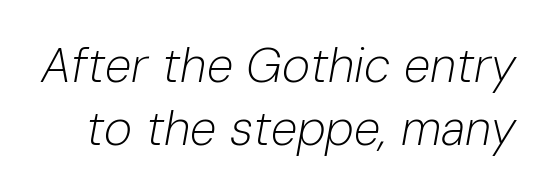
These lines were composed using italics. Does extra space separate the letters? No, they use regular spacing. Anything drawn beneath the words? Only blank space. Think of a printed novel: that variable character pitch is what you see here. Is the stroke heavy? The answer is a plain regular-or-lighter. The line-height multiplier appears to be the usual default.
